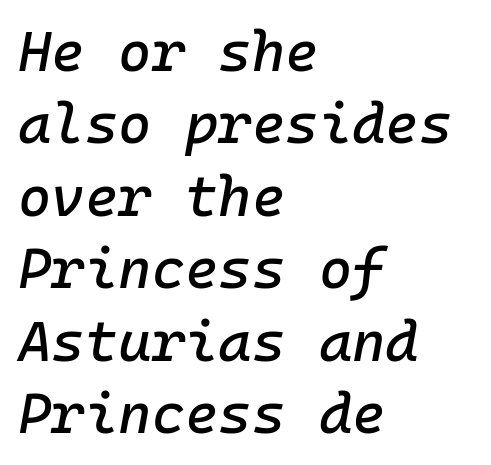
The image shows 57 px text type, italic (leaning right), monospaced; set left-aligned, normal line spacing (1.27x), normal letter spacing, not underlined; low stroke contrast and a medium x-height.
